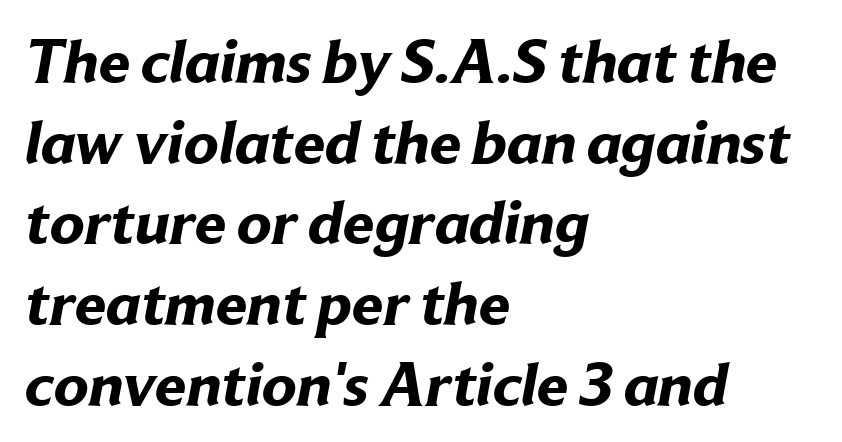
Q: Is the text bold? A: Yes.
Q: Is the typeface a serif or a sans-serif typeface? A: Sans-serif.
Q: Is the text underlined? A: No.
Q: How is the paragraph aligned? A: Left-aligned.
Q: Is the spacing between letters normal or unusually wide? A: Normal.
Q: Is the spacing between lines tight, normal or loose? A: Normal.
Q: Width (condensed, normal, or wide)? A: Normal.
Q: Stroke contrast? A: Low.
Q: x-height? A: Medium.
Q: Monospaced? A: No.
